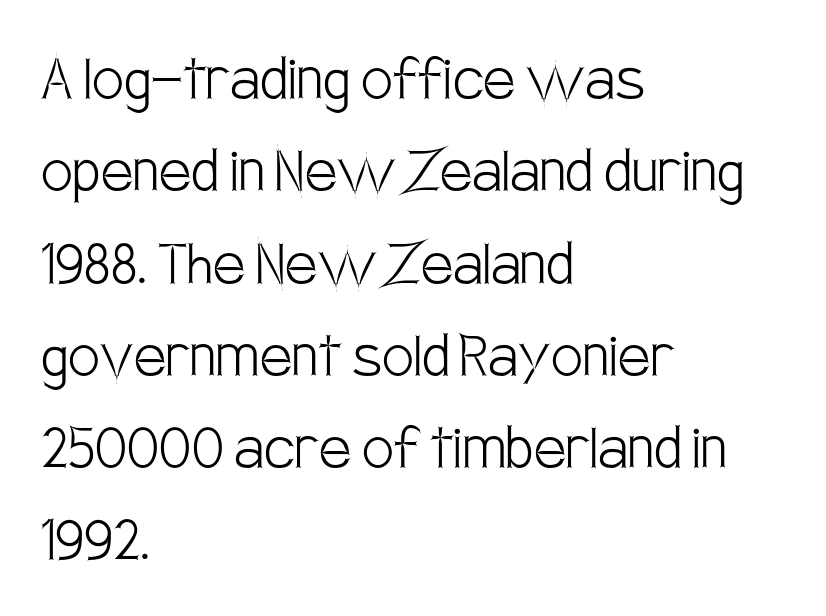
How are the letters spaced? Ordinarily, with no added tracking. Does the lettering tilt? It doesn't — this is upright. Rows of type keep a routine distance in the vertical direction. Varying glyph widths throughout — classic text-font behaviour. Clear beneath every line of the passage. The letters look calm and open, with moderate or lighter stems.
